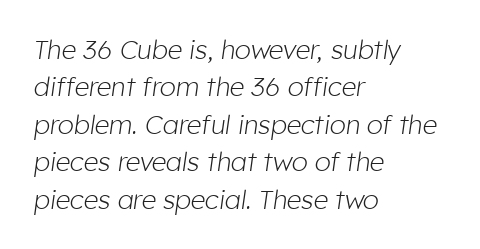
The image shows 26 px text type, italic (leaning right); set left-aligned, normal line spacing (1.44x), normal letter spacing, not underlined.
